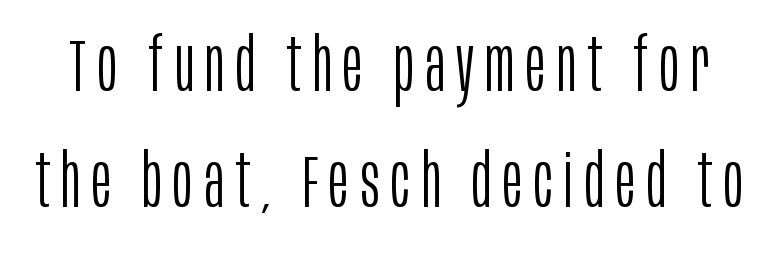
{"serif": "no", "italic": "no", "bold": "no", "weight": "light", "width": "condensed", "stroke_contrast": "low", "x_height": "large", "monospaced": "no", "underline": "no", "line_spacing": "normal", "line_spacing_ratio": 1.55, "glyph_px": 75}
